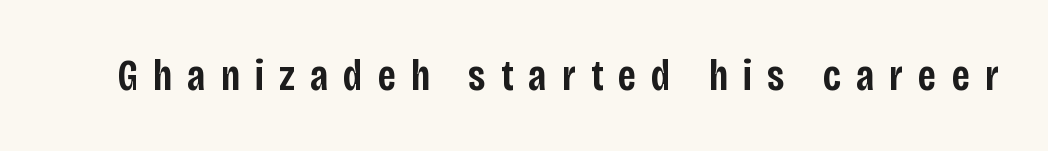
{"serif": "no", "italic": "no", "bold": "semi", "weight": "semibold", "width": "condensed", "stroke_contrast": "low", "x_height": "large", "monospaced": "no", "underline": "no", "letter_spacing": "wide", "letter_spacing_em": 0.34, "glyph_px": 44}
